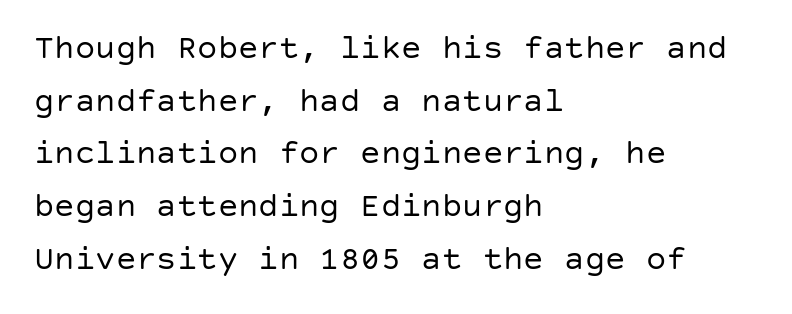
The passage shown stacks its lines at a standard gap. In CSS terms this would be text-align: left. Do the letters lean? They stand straight. The specimen omits any rule beneath the text block's lines. Is the letter spacing exaggerated? No — it looks like the ordinary default.
